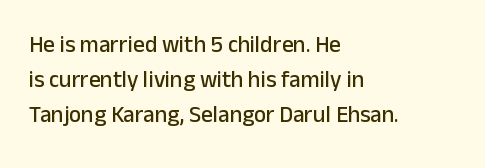
The image shows 23 px text type, upright; set left-aligned, normal line spacing (1.52x), normal letter spacing, not underlined.
